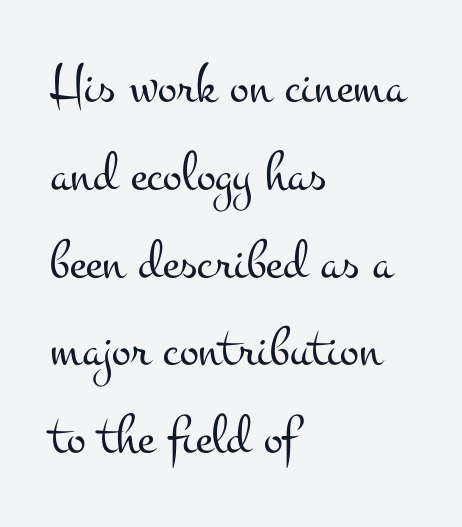
Lines of text with bare space underneath. The setting favours the left margin, as ordinary paragraphs usually do. You could call the tracking neutral — neither tight nor loose. Yep, those are serifs on the letters. Note the varied advance widths — an 'i' is clearly narrower than an 'm'.
